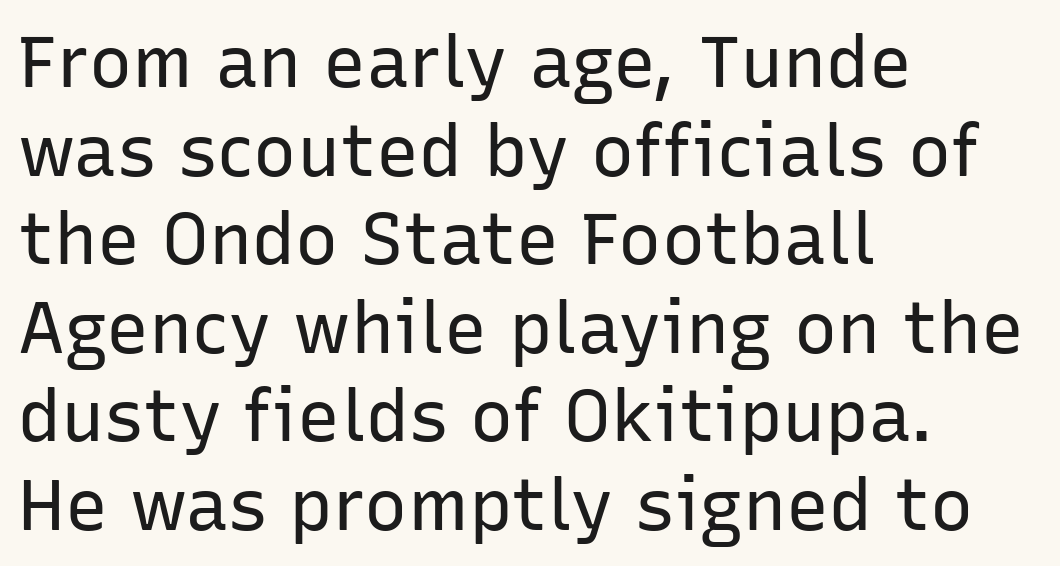
The image shows 72 px regular-weight sans-serif type, upright; set left-aligned, line spacing 1.23x, normal letter spacing, not underlined; low stroke contrast and a medium x-height.
